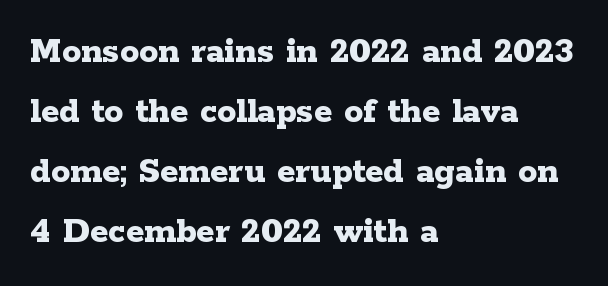
The image shows 38 px bold, wide serif type, upright; set left-aligned, normal line spacing (1.58x), normal letter spacing, not underlined; low stroke contrast and a medium x-height.
